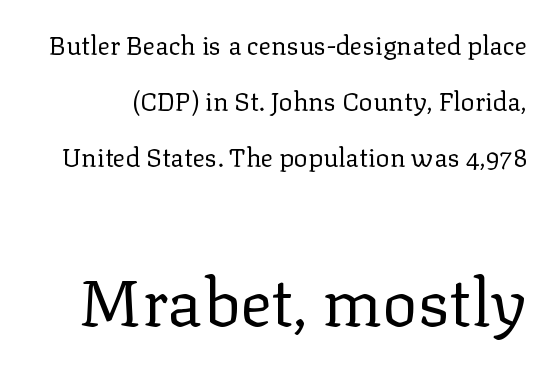
Ordinary non-slanted type is in use. The baseline area is clear. The font family rendered here belongs to the serif group. Stems and bowls with no extra thickness — not bold.
